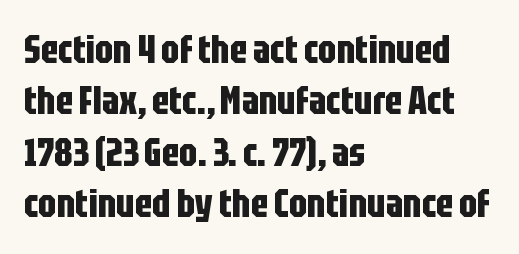
Q: Is the text bold? A: Yes.
Q: Is the text italic (slanted)? A: No, it is upright.
Q: Is the typeface a serif or a sans-serif typeface? A: Sans-serif.
Q: Is the text underlined? A: No.
Q: How is the paragraph aligned? A: Left-aligned.
Q: Is the spacing between letters normal or unusually wide? A: Normal.
Q: Is the spacing between lines tight, normal or loose? A: Normal.
Q: Width (condensed, normal, or wide)? A: Condensed.
Q: Stroke contrast? A: Low.
Q: x-height? A: Large.
Q: Monospaced? A: No.
